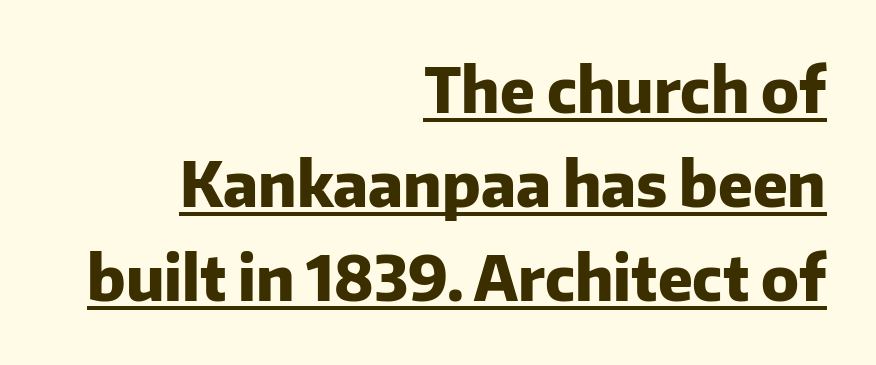
Q: Is the text bold? A: Yes.
Q: Is the text italic (slanted)? A: No, it is upright.
Q: Is the typeface a serif or a sans-serif typeface? A: Sans-serif.
Q: Is the text underlined? A: Yes.
Q: How is the paragraph aligned? A: Right-aligned.
Q: Is the spacing between letters normal or unusually wide? A: Normal.
Q: Is the spacing between lines tight, normal or loose? A: Normal.
Q: Width (condensed, normal, or wide)? A: Normal.
Q: Stroke contrast? A: Low.
Q: x-height? A: Medium.
Q: Monospaced? A: No.
